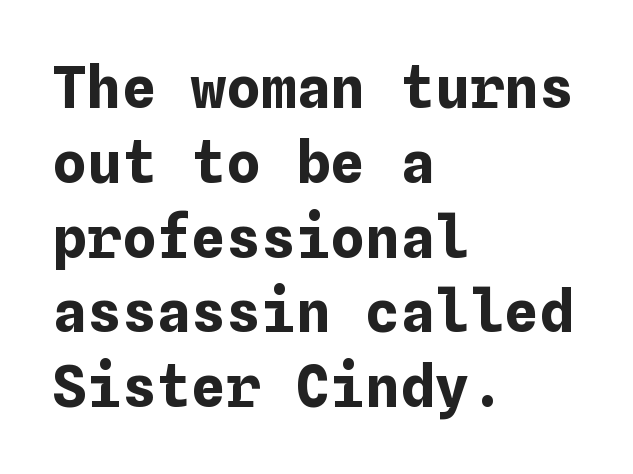
The image shows 58 px bold type, upright; set left-aligned, normal line spacing (1.29x), normal letter spacing, not underlined; low stroke contrast and a medium x-height.
